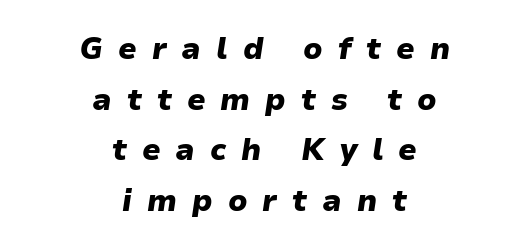
The glyphs look as if they've been sheared to an angle. Heavy-handed strokes throughout: this text is bold. Is the block centered? Yes — each line is placed symmetrically about the middle. The foot of each line stays bare and open. Compared with typical paragraphs, the rows here are spaced about the same.
